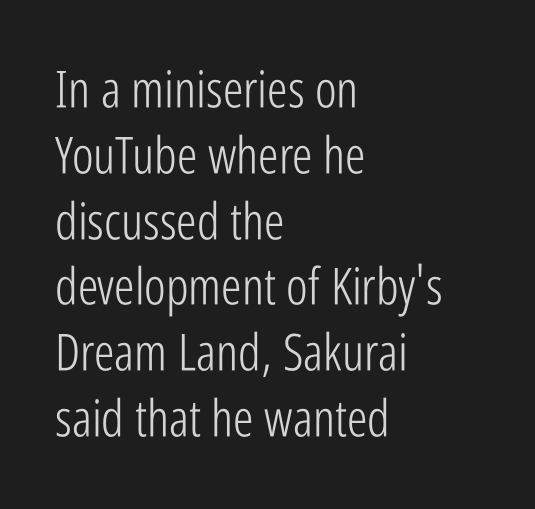
{"serif": "no", "italic": "no", "bold": "no", "weight": "light", "width": "condensed", "stroke_contrast": "low", "x_height": "medium", "monospaced": "no", "underline": "no", "align": "left", "line_spacing": "normal", "line_spacing_ratio": 1.29, "letter_spacing": "normal", "letter_spacing_em": 0.0, "glyph_px": 51}
